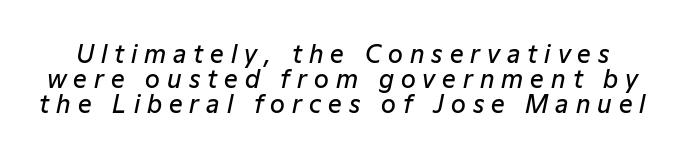
{"italic": "yes", "lean": "right", "slant_degrees": 12, "bold": "semi", "underline": "no", "line_spacing": "tight", "line_spacing_ratio": 1.04, "letter_spacing": "wide", "letter_spacing_em": 0.29, "glyph_px": 24}
